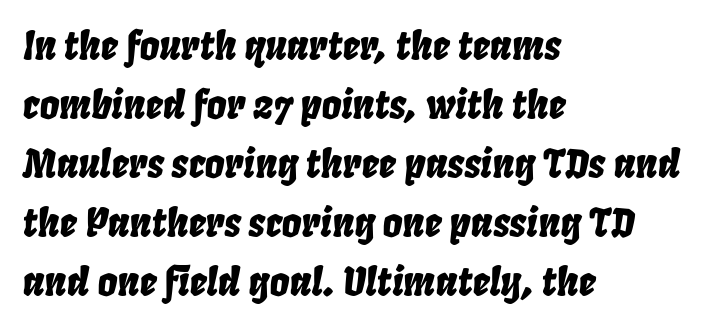
Q: Is the text italic (slanted)? A: Yes, it leans right by about 8 degrees.
Q: Is the text underlined? A: No.
Q: How is the paragraph aligned? A: Left-aligned.
Q: Is the spacing between letters normal or unusually wide? A: Normal.
Q: Is the spacing between lines tight, normal or loose? A: Normal.
Q: Width (condensed, normal, or wide)? A: Condensed.
Q: Stroke contrast? A: Low.
Q: x-height? A: Large.
Q: Monospaced? A: No.
